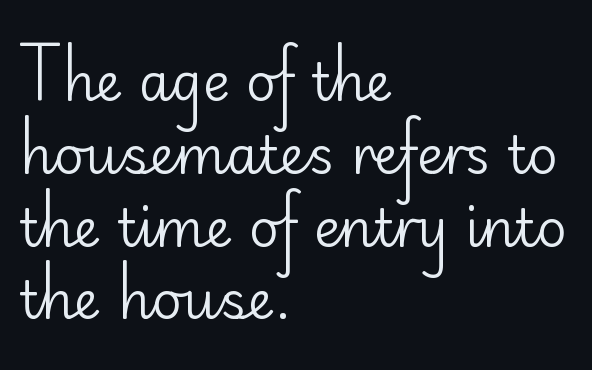
The rows are spaced the way most documents space them. Plain, unruled lines of type. Nope, not italic — everything's standing straight. Spacing verdict: proportional, widths tailored to each character. The weight tops out at a normal text grade. Compared with a centered layout, this one pins lines to the left instead.
